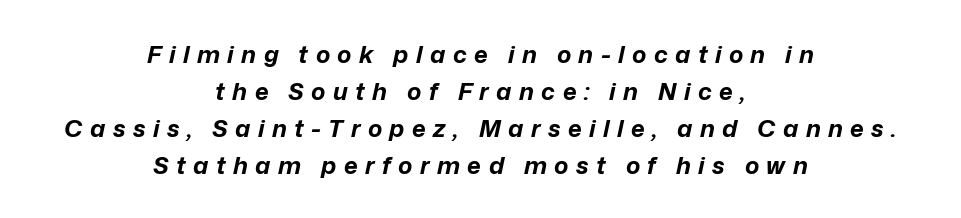
{"italic": "yes", "lean": "right", "slant_degrees": 12, "bold": "yes", "underline": "no", "align": "center", "line_spacing": "normal", "line_spacing_ratio": 1.54, "letter_spacing": "wide", "letter_spacing_em": 0.31, "glyph_px": 24}
